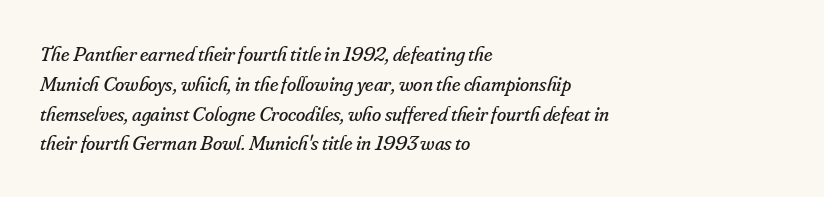
{"italic": "yes", "lean": "right", "slant_degrees": 16, "bold": "no", "underline": "no", "align": "left", "line_spacing": "normal", "line_spacing_ratio": 1.42, "letter_spacing": "normal", "letter_spacing_em": 0.0, "glyph_px": 21}
